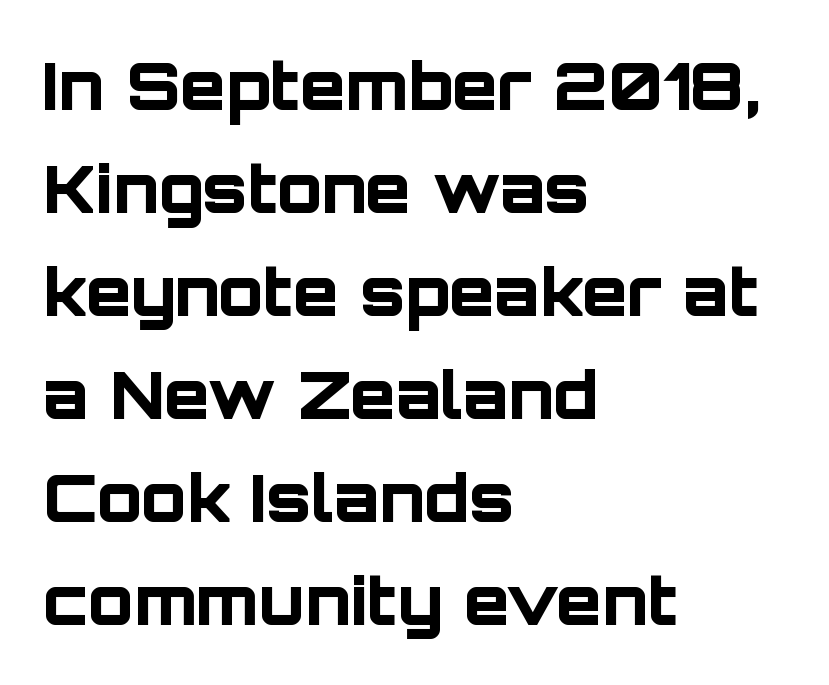
Q: Is the text bold? A: Yes.
Q: Is the text italic (slanted)? A: No, it is upright.
Q: Is the typeface a serif or a sans-serif typeface? A: Sans-serif.
Q: Is the text underlined? A: No.
Q: How is the paragraph aligned? A: Left-aligned.
Q: Is the spacing between letters normal or unusually wide? A: Normal.
Q: Is the spacing between lines tight, normal or loose? A: Normal.
Q: Width (condensed, normal, or wide)? A: Normal.
Q: Stroke contrast? A: Low.
Q: x-height? A: Large.
Q: Monospaced? A: No.
